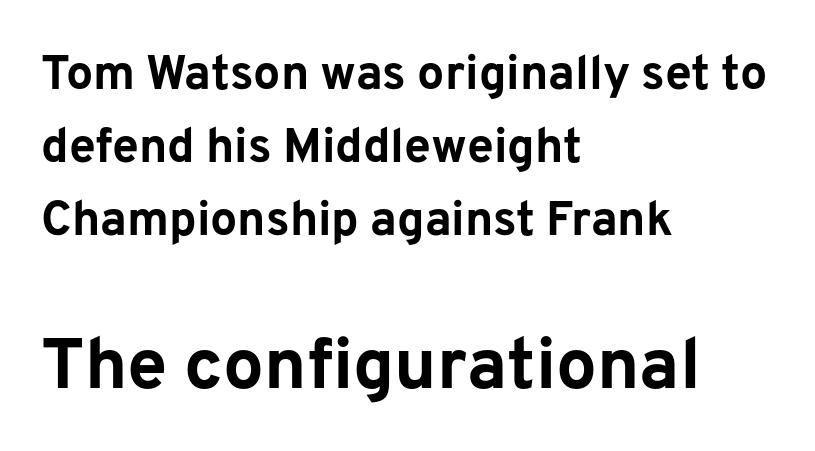
Q: Is the text bold? A: Yes.
Q: Is the text italic (slanted)? A: No, it is upright.
Q: Is the typeface a serif or a sans-serif typeface? A: Sans-serif.
Q: Is the text underlined? A: No.
Q: How is the paragraph aligned? A: Left-aligned.
Q: Is the spacing between letters normal or unusually wide? A: Normal.
Q: Is the spacing between lines tight, normal or loose? A: Normal.
Q: Which block of text is set in a larger size, the first (top) or the second (bottom)? A: The second (bottom) one.
Q: Width (condensed, normal, or wide)? A: Normal.
Q: Stroke contrast? A: Low.
Q: x-height? A: Medium.
Q: Monospaced? A: No.
